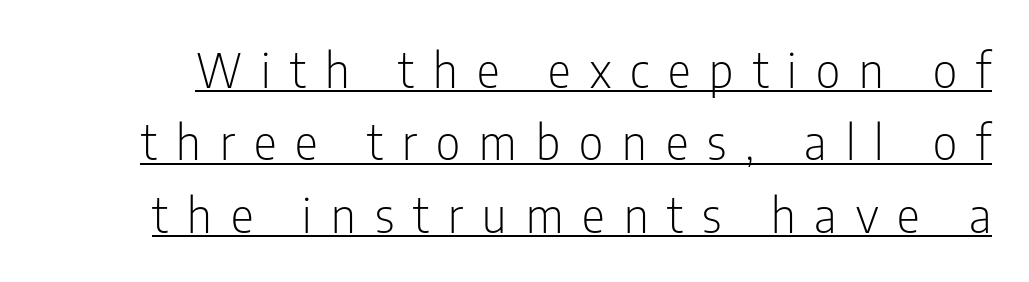
Q: Is the text bold? A: No.
Q: Is the text italic (slanted)? A: No, it is upright.
Q: Is the typeface a serif or a sans-serif typeface? A: Sans-serif.
Q: Is the text underlined? A: Yes.
Q: Is the spacing between letters normal or unusually wide? A: Unusually wide.
Q: Is the spacing between lines tight, normal or loose? A: Normal.
Q: Width (condensed, normal, or wide)? A: Condensed.
Q: Stroke contrast? A: Low.
Q: x-height? A: Medium.
Q: Monospaced? A: No.
